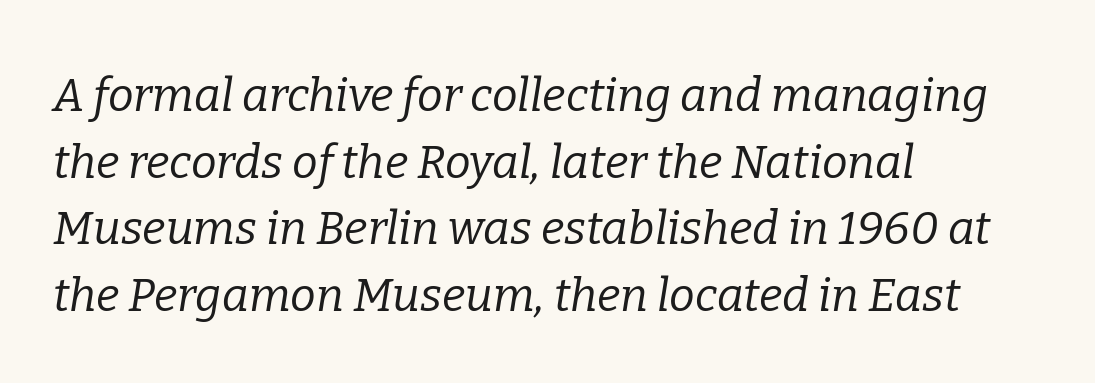
Q: Is the text bold? A: No.
Q: Is the text italic (slanted)? A: Yes, it leans right by about 9 degrees.
Q: Is the typeface a serif or a sans-serif typeface? A: Serif.
Q: Is the text underlined? A: No.
Q: How is the paragraph aligned? A: Left-aligned.
Q: Is the spacing between letters normal or unusually wide? A: Normal.
Q: Is the spacing between lines tight, normal or loose? A: Normal.
Q: Width (condensed, normal, or wide)? A: Normal.
Q: Stroke contrast? A: Low.
Q: x-height? A: Medium.
Q: Monospaced? A: No.
